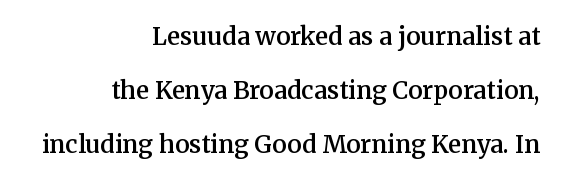
The image shows 24 px text type, upright; set right-aligned, loose line spacing (2.26x), normal letter spacing, not underlined.
